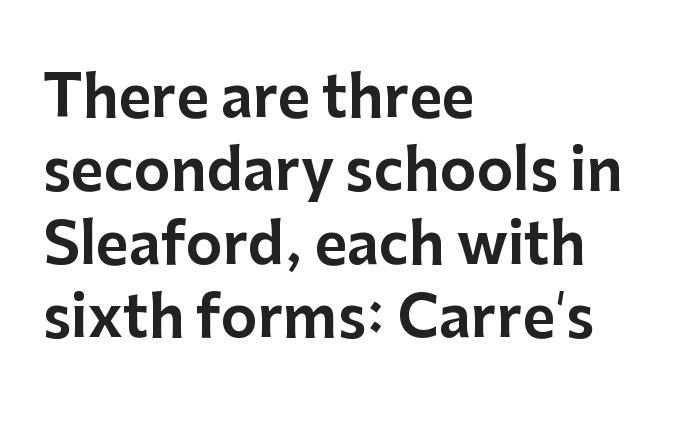
Left-aligned paragraph, ragged on the right. Quick note: interline space is typical. How are the letters spaced? Ordinarily, with no added tracking. Here the designer chose a conventional face with non-uniform glyph widths. Are there feet on the stems? There aren't — it's a sans.
